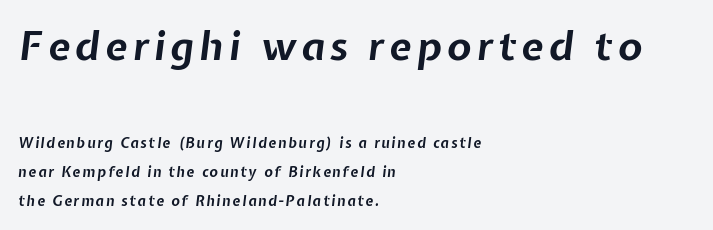
Students, observe: this is what heavily led, spacious text looks like. The passage shown is typed in a proportional face where columns would drift. Every character sits at an angle, as italics do. Size hierarchy here favors the leading block over the trailing one. Descender tails drop into unmarked territory. A classic flush-left, rag-right setting is used for this passage.
